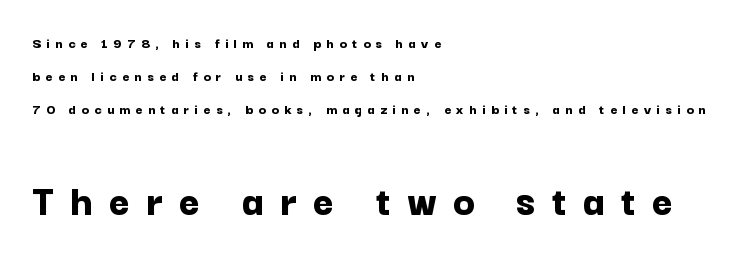
Notice the wide empty band between every row — that's loose leading. Teacher's note: observe the even left margin — that is flush-left alignment. The rendering shows plain stroke endings on the letterforms — a sans-serif design. On the weight axis this lands at bold, roughly 700. Look at the tracking — it's clearly loosened, letters drifting apart. Do the characters align in a grid? No, the font is proportional.
